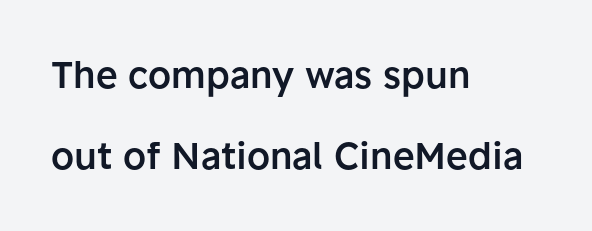
The image shows 37 px semibold sans-serif type, upright; set left-aligned, loose line spacing (2.19x), normal letter spacing, not underlined; low stroke contrast and a medium x-height.
